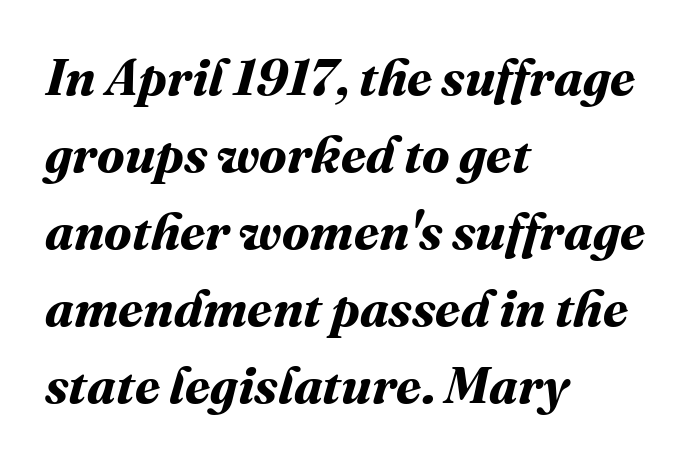
The image shows 51 px bold type; set left-aligned, normal line spacing (1.51x), normal letter spacing, not underlined; medium stroke contrast and a medium x-height.
